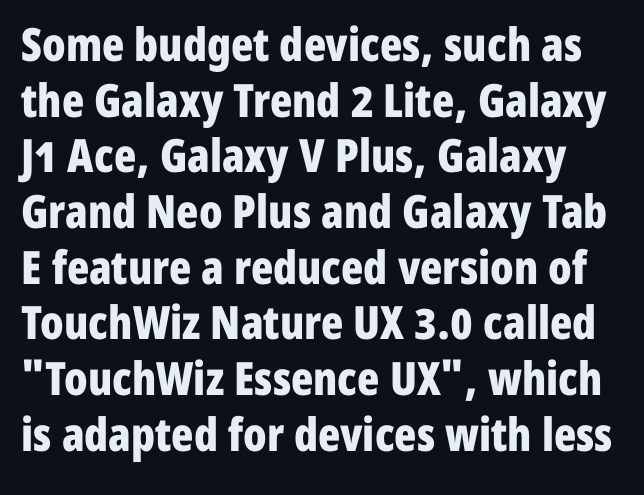
{"serif": "no", "italic": "no", "bold": "yes", "weight": "bold", "width": "condensed", "stroke_contrast": "low", "x_height": "medium", "monospaced": "no", "underline": "no", "line_spacing_ratio": 1.21, "letter_spacing": "normal", "letter_spacing_em": 0.0, "glyph_px": 46}
